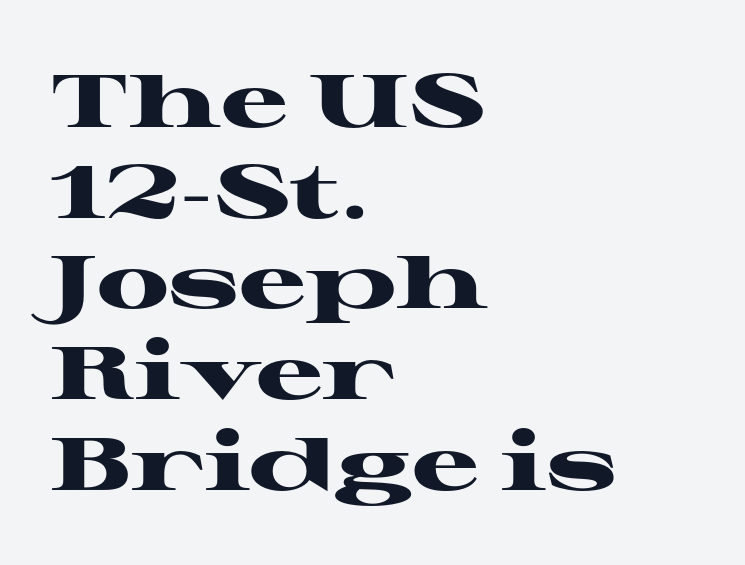
Q: Is the text bold? A: Yes.
Q: Is the text italic (slanted)? A: No, it is upright.
Q: Is the typeface a serif or a sans-serif typeface? A: Serif.
Q: Is the text underlined? A: No.
Q: How is the paragraph aligned? A: Left-aligned.
Q: Is the spacing between letters normal or unusually wide? A: Normal.
Q: Width (condensed, normal, or wide)? A: Wide.
Q: Stroke contrast? A: High.
Q: x-height? A: Medium.
Q: Monospaced? A: No.
